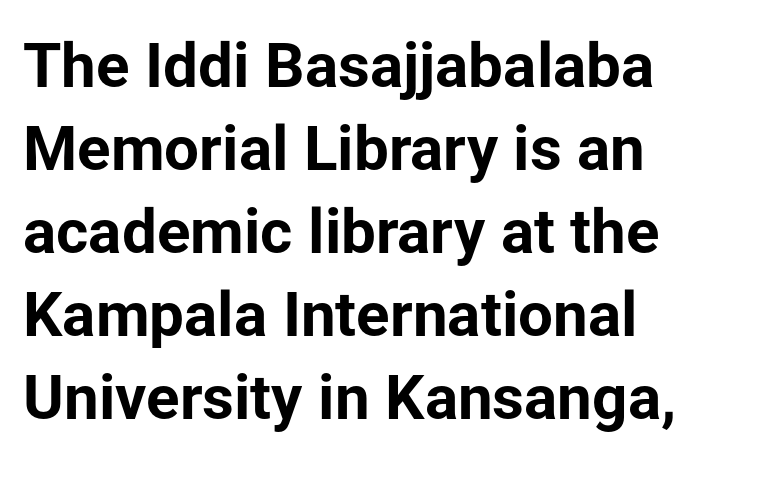
Is this a fixed-width face? No — the glyphs have proportional, varying widths. Nobody touched the tracking dial on this one. This rendering uses left alignment, leaving the right contour irregular. The letters stand upright; this is a roman face. Students, observe: this is what conventionally led text looks like. The typeface chosen for these lines omits serifs.
